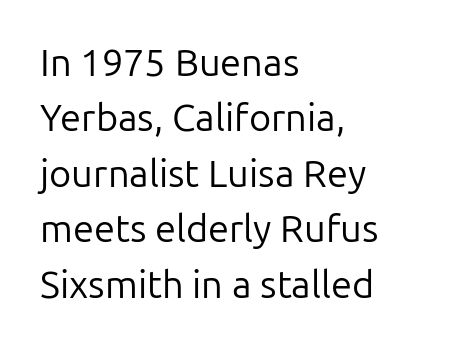
The image shows 38 px regular-weight sans-serif type, upright; set left-aligned, normal line spacing (1.46x), normal letter spacing, not underlined; low stroke contrast and a medium x-height.
